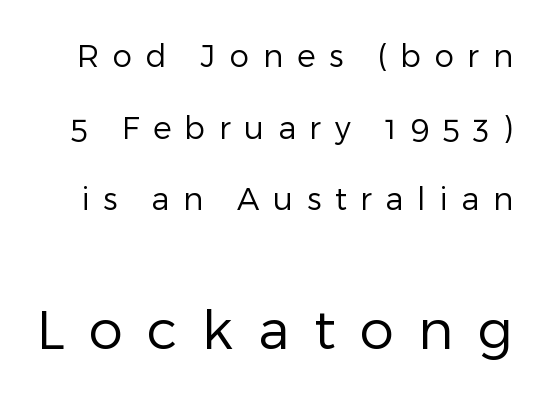
Q: Is the text bold? A: No.
Q: Is the text italic (slanted)? A: No, it is upright.
Q: Is the typeface a serif or a sans-serif typeface? A: Sans-serif.
Q: Is the text underlined? A: No.
Q: Is the spacing between letters normal or unusually wide? A: Unusually wide.
Q: Is the spacing between lines tight, normal or loose? A: Loose.
Q: Which block of text is set in a larger size, the first (top) or the second (bottom)? A: The second (bottom) one.
Q: Width (condensed, normal, or wide)? A: Normal.
Q: Stroke contrast? A: Low.
Q: x-height? A: Medium.
Q: Monospaced? A: No.
